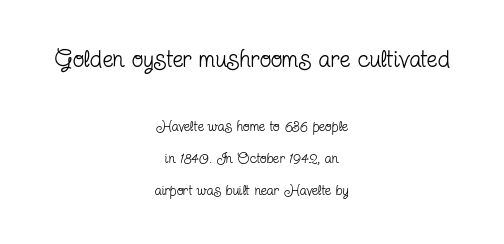
{"italic": "no", "bold": "no", "underline": "no", "align": "center", "line_spacing": "loose", "line_spacing_ratio": 2.26, "letter_spacing": "normal", "letter_spacing_em": 0.0, "larger_block": "first", "size_ratio": 1.71, "glyph_px": 24}
